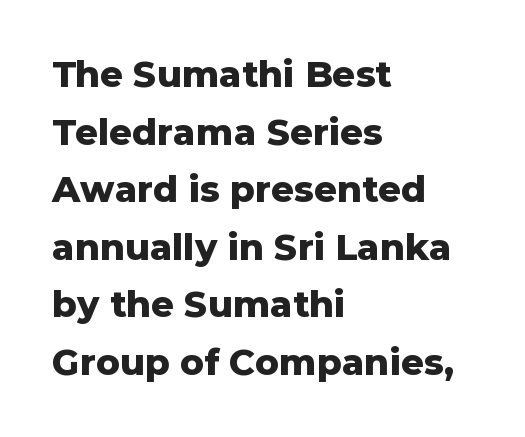
{"serif": "no", "italic": "no", "bold": "yes", "weight": "heavy", "width": "normal", "stroke_contrast": "low", "x_height": "medium", "monospaced": "no", "underline": "no", "align": "left", "line_spacing": "normal", "line_spacing_ratio": 1.6, "letter_spacing": "normal", "letter_spacing_em": 0.0, "glyph_px": 36}
